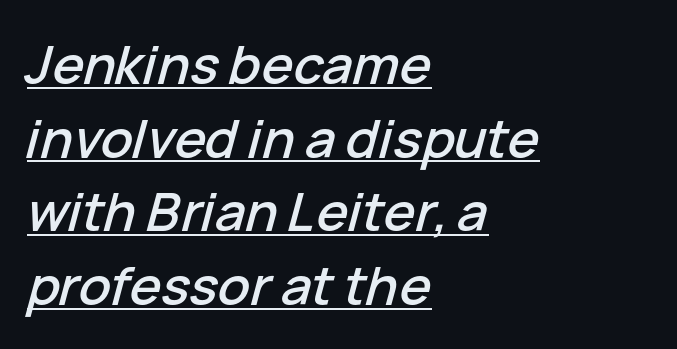
Q: Is the text italic (slanted)? A: Yes, it leans right by about 15 degrees.
Q: Is the text underlined? A: Yes.
Q: How is the paragraph aligned? A: Left-aligned.
Q: Is the spacing between letters normal or unusually wide? A: Normal.
Q: Is the spacing between lines tight, normal or loose? A: Normal.
Q: Width (condensed, normal, or wide)? A: Normal.
Q: Stroke contrast? A: Low.
Q: x-height? A: Medium.
Q: Monospaced? A: No.
